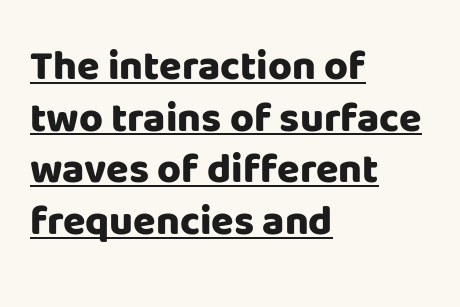
Students, note that the glyphs here touch the page at normal intervals. Regarding leading, the lines here are spaced in the standard way. Is there an underline? Yes — a line sits under the letters. Designer's note — italics off, roman on. The face used here is proportionally spaced, like ordinary book or web type.
